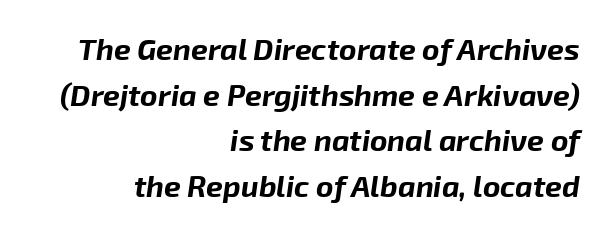
{"italic": "yes", "lean": "right", "slant_degrees": 8, "bold": "yes", "weight": "bold", "width": "normal", "stroke_contrast": "low", "x_height": "medium", "monospaced": "no", "underline": "no", "align": "right", "line_spacing": "normal", "line_spacing_ratio": 1.52, "letter_spacing": "normal", "letter_spacing_em": 0.0, "glyph_px": 30}
